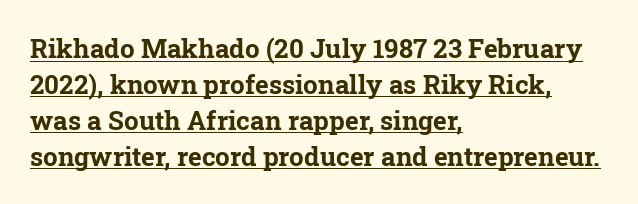
On the weight axis this lands at bold, roughly 700. Ordinary non-slanted type is in use. Students, observe the line beneath the letters — that is underlining. Where is the straight margin? On the left. The rows are spaced the way most documents space them.
